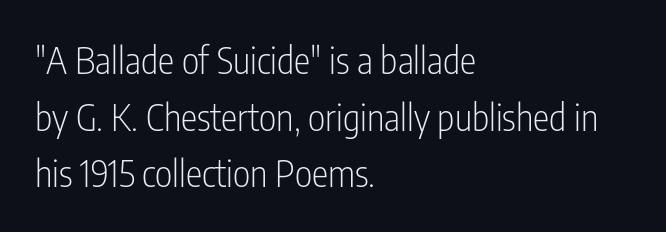
The image shows 37 px light, condensed sans-serif type, upright; set left-aligned, normal line spacing (1.53x), normal letter spacing, not underlined; low stroke contrast and a medium x-height.
